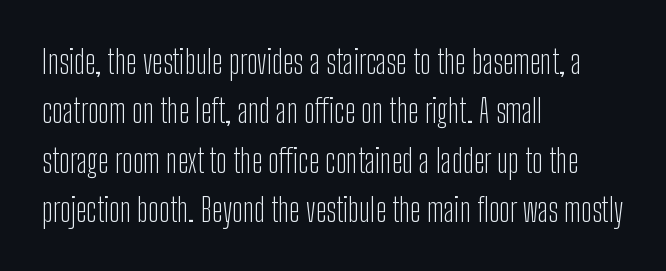
The image shows 32 px light, condensed sans-serif type, upright; set left-aligned, normal line spacing (1.54x), normal letter spacing, not underlined; low stroke contrast and a medium x-height.
